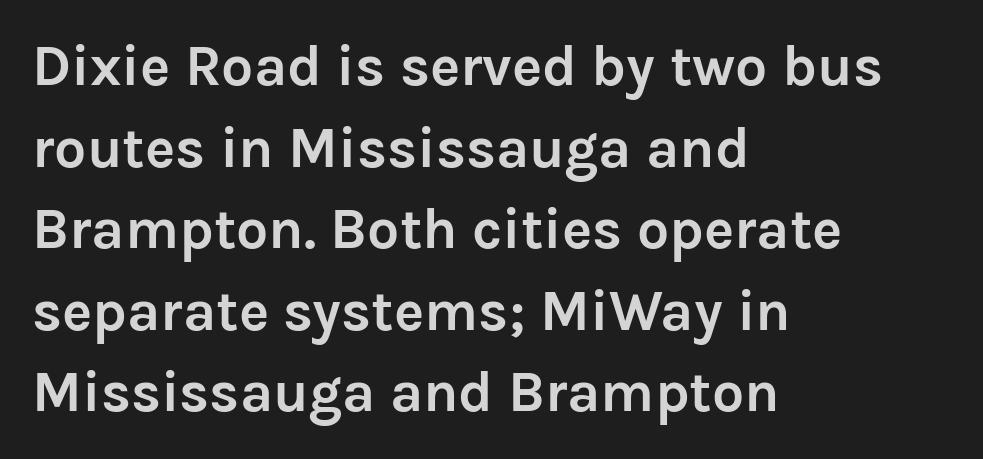
{"serif": "no", "italic": "no", "bold": "yes", "weight": "semibold", "width": "normal", "stroke_contrast": "low", "x_height": "medium", "monospaced": "no", "underline": "no", "align": "left", "line_spacing": "normal", "line_spacing_ratio": 1.43, "letter_spacing": "normal", "letter_spacing_em": 0.0, "glyph_px": 57}
